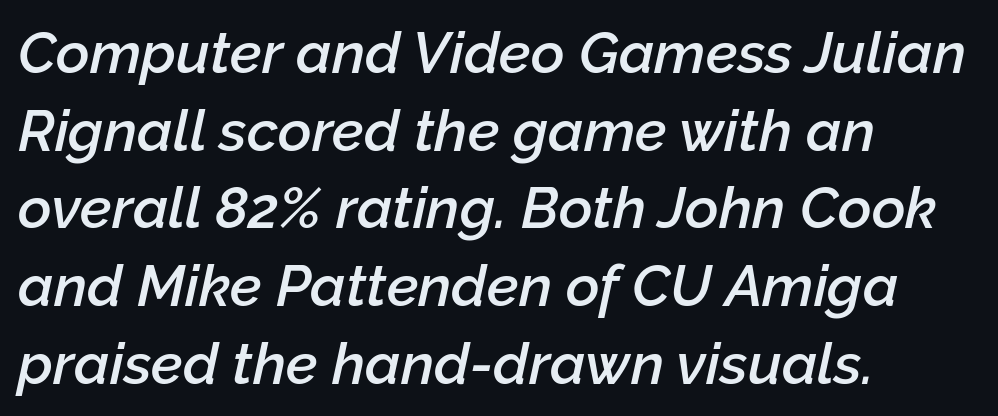
The image shows 58 px semibold type, italic (leaning right); set left-aligned, normal line spacing (1.34x), normal letter spacing, not underlined; low stroke contrast and a medium x-height.
